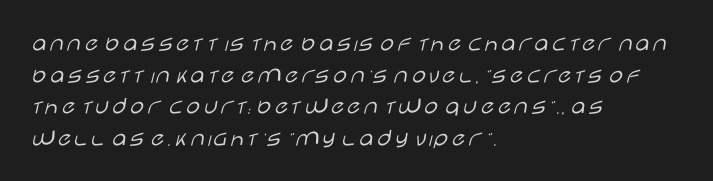
The characters are drawn with everyday or finer stroke widths. The string is rendered with underlining switched off. Leading matches the norm, producing a regular column. This sample uses plain, unmodified letter spacing.
